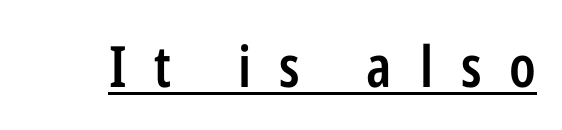
{"serif": "no", "italic": "no", "bold": "semi", "weight": "semibold", "width": "condensed", "stroke_contrast": "low", "x_height": "medium", "monospaced": "no", "underline": "yes", "letter_spacing": "wide", "letter_spacing_em": 0.49, "glyph_px": 57}
